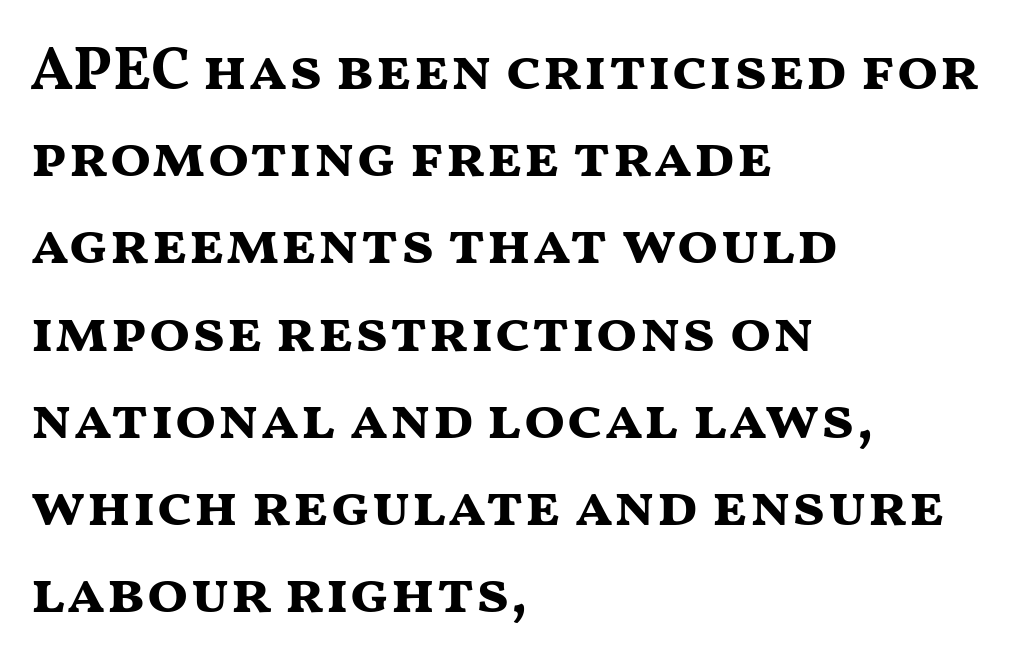
Q: Is the text bold? A: Yes.
Q: Is the text italic (slanted)? A: No, it is upright.
Q: Is the typeface a serif or a sans-serif typeface? A: Sans-serif.
Q: Is the text underlined? A: No.
Q: How is the paragraph aligned? A: Left-aligned.
Q: Is the spacing between letters normal or unusually wide? A: Normal.
Q: Is the spacing between lines tight, normal or loose? A: Normal.
Q: Width (condensed, normal, or wide)? A: Wide.
Q: Stroke contrast? A: Medium.
Q: x-height? A: Medium.
Q: Monospaced? A: No.
